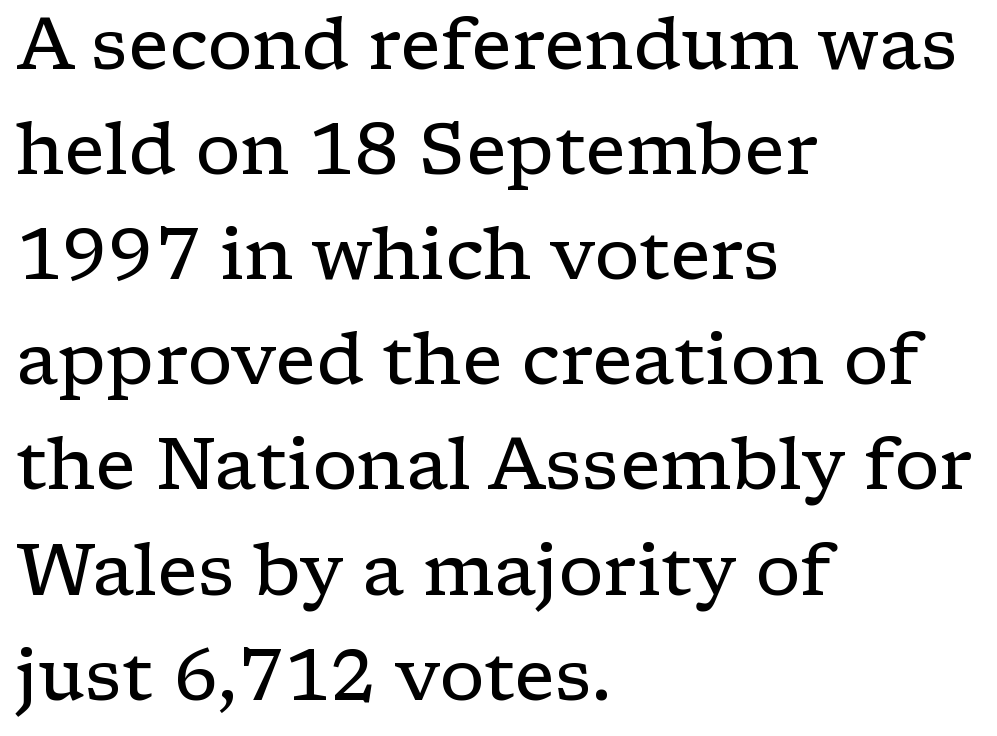
The image shows 72 px regular-weight, wide serif type, upright; set left-aligned, normal line spacing (1.46x), normal letter spacing, not underlined; low stroke contrast and a medium x-height.
